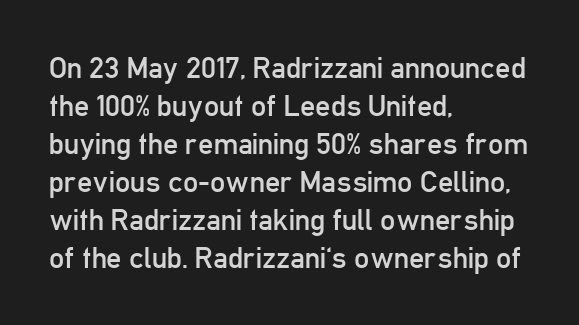
{"serif": "no", "italic": "no", "bold": "no", "weight": "regular", "width": "condensed", "stroke_contrast": "low", "x_height": "medium", "monospaced": "no", "underline": "no", "align": "left", "line_spacing": "normal", "line_spacing_ratio": 1.27, "letter_spacing": "normal", "letter_spacing_em": 0.0, "glyph_px": 30}
